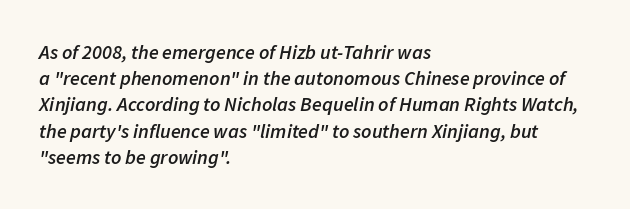
{"italic": "yes", "lean": "right", "slant_degrees": 11, "bold": "semi", "underline": "no", "align": "left", "line_spacing": "normal", "line_spacing_ratio": 1.31, "letter_spacing": "normal", "letter_spacing_em": 0.0, "glyph_px": 20}
